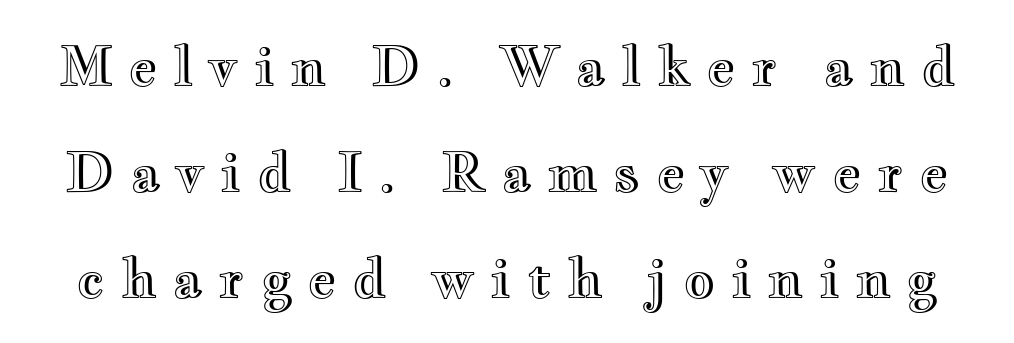
In terms of leading, this rendering errs on the spacious side. The letters advance in unequal steps, a hallmark of proportional type. Someone cranked the tracking dial way up on this one. Check under the words: just untouched page. This is the regular roman posture of the typeface.
